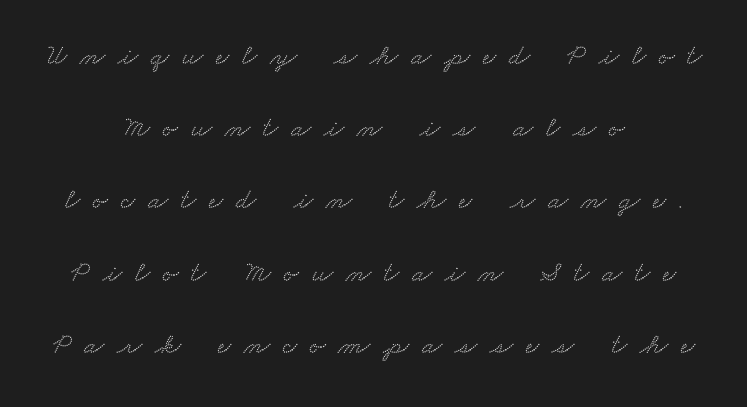
{"width": "wide", "stroke_contrast": "low", "x_height": "small", "monospaced": "no", "underline": "no", "align": "center", "line_spacing": "loose", "line_spacing_ratio": 2.49, "letter_spacing": "wide", "letter_spacing_em": 0.45, "glyph_px": 29}
